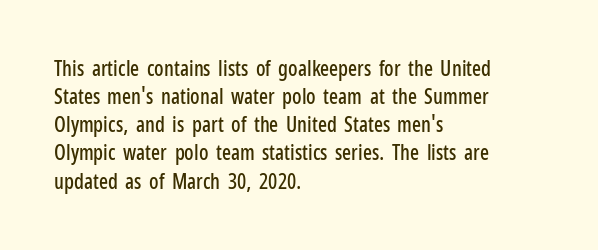
Teacher's note: observe the even left margin — that is flush-left alignment. No italicization has been applied; the sample stays upright. Clear beneath every line of the passage. Honestly, the letter spacing is just normal — you wouldn't notice it. A typesetter would call this leading conventional body-copy spacing.
